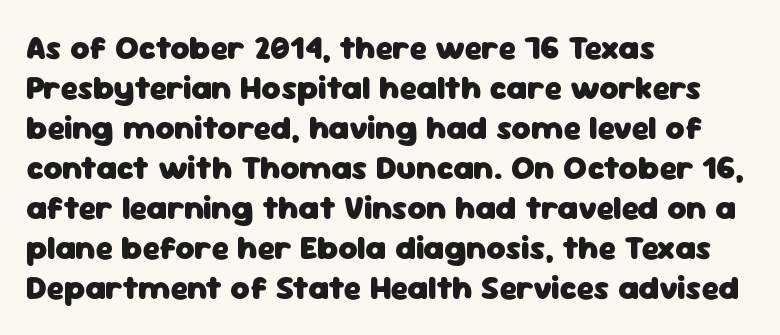
Q: Is the text bold? A: Yes.
Q: Is the text italic (slanted)? A: No, it is upright.
Q: Is the typeface a serif or a sans-serif typeface? A: Sans-serif.
Q: Is the text underlined? A: No.
Q: How is the paragraph aligned? A: Left-aligned.
Q: Is the spacing between letters normal or unusually wide? A: Normal.
Q: Width (condensed, normal, or wide)? A: Normal.
Q: Stroke contrast? A: Low.
Q: x-height? A: Medium.
Q: Monospaced? A: No.
